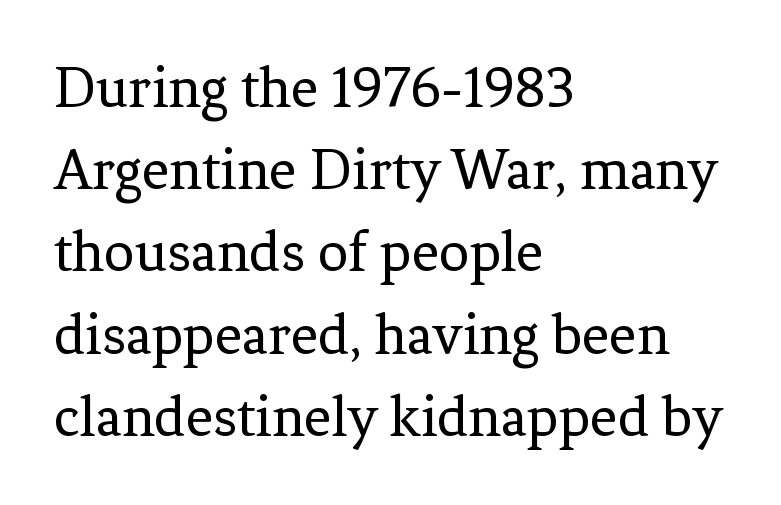
{"serif": "yes", "italic": "no", "bold": "no", "weight": "regular", "width": "normal", "stroke_contrast": "low", "x_height": "medium", "monospaced": "no", "underline": "no", "align": "left", "line_spacing": "normal", "line_spacing_ratio": 1.37, "letter_spacing": "normal", "letter_spacing_em": 0.0, "glyph_px": 60}
